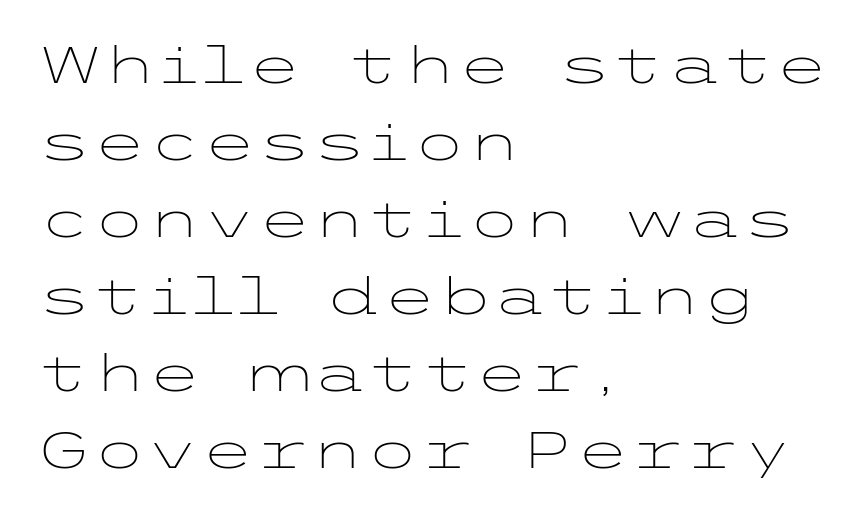
Q: Is the text bold? A: No.
Q: Is the text italic (slanted)? A: No, it is upright.
Q: Is the typeface a serif or a sans-serif typeface? A: Sans-serif.
Q: Is the text underlined? A: No.
Q: How is the paragraph aligned? A: Left-aligned.
Q: Is the spacing between letters normal or unusually wide? A: Normal.
Q: Is the spacing between lines tight, normal or loose? A: Normal.
Q: Width (condensed, normal, or wide)? A: Wide.
Q: Stroke contrast? A: Low.
Q: x-height? A: Medium.
